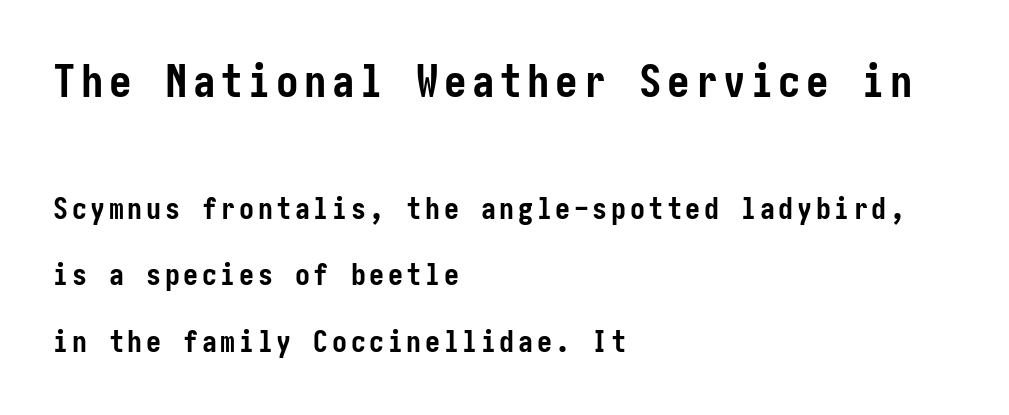
{"serif": "no", "italic": "no", "bold": "yes", "weight": "semibold", "width": "condensed", "stroke_contrast": "low", "x_height": "medium", "underline": "no", "align": "left", "line_spacing": "loose", "line_spacing_ratio": 2.22, "larger_block": "first", "size_ratio": 1.5, "glyph_px": 45}
